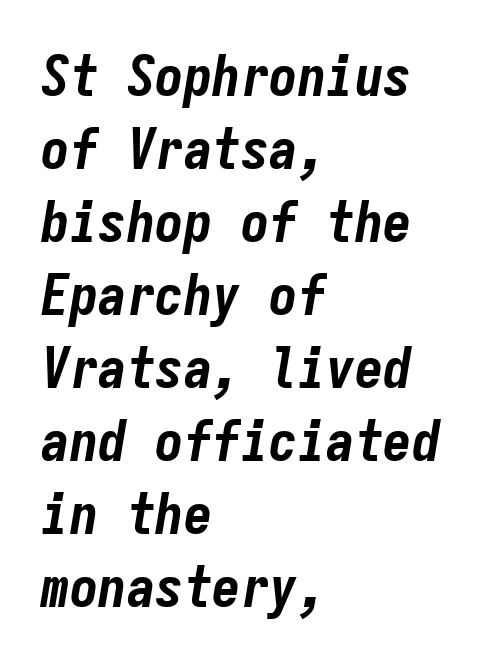
Q: Is the text bold? A: Yes.
Q: Is the text italic (slanted)? A: Yes, it leans right by about 9 degrees.
Q: Is the text underlined? A: No.
Q: How is the paragraph aligned? A: Left-aligned.
Q: Is the spacing between letters normal or unusually wide? A: Normal.
Q: Is the spacing between lines tight, normal or loose? A: Normal.
Q: Width (condensed, normal, or wide)? A: Condensed.
Q: Stroke contrast? A: Low.
Q: x-height? A: Medium.
Q: Monospaced? A: Yes.
